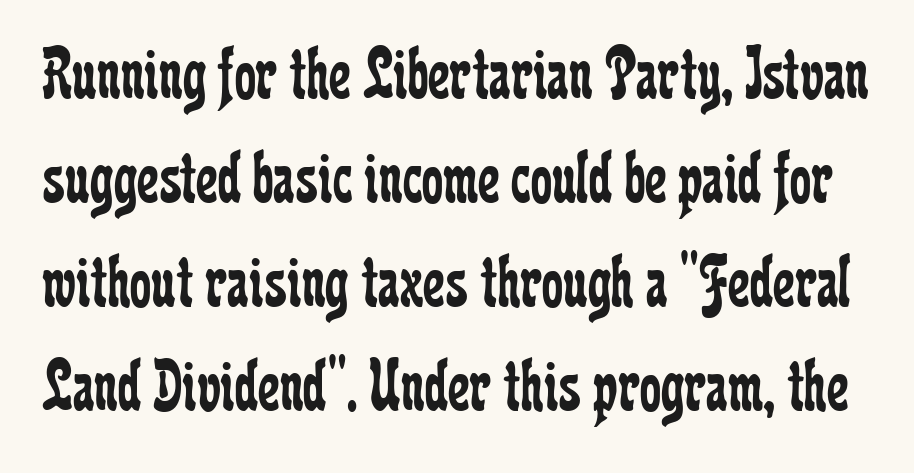
{"serif": "yes", "italic": "no", "bold": "no", "weight": "regular", "width": "condensed", "stroke_contrast": "low", "x_height": "medium", "monospaced": "no", "underline": "no", "line_spacing": "normal", "line_spacing_ratio": 1.37, "letter_spacing": "normal", "letter_spacing_em": 0.0, "glyph_px": 76}
